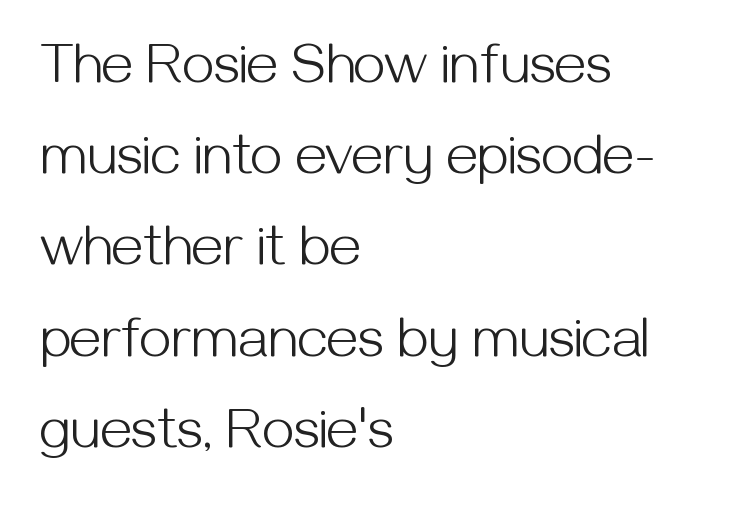
The image shows 57 px light sans-serif type, upright; set left-aligned, normal line spacing (1.6x), normal letter spacing, not underlined; medium stroke contrast and a medium x-height.
